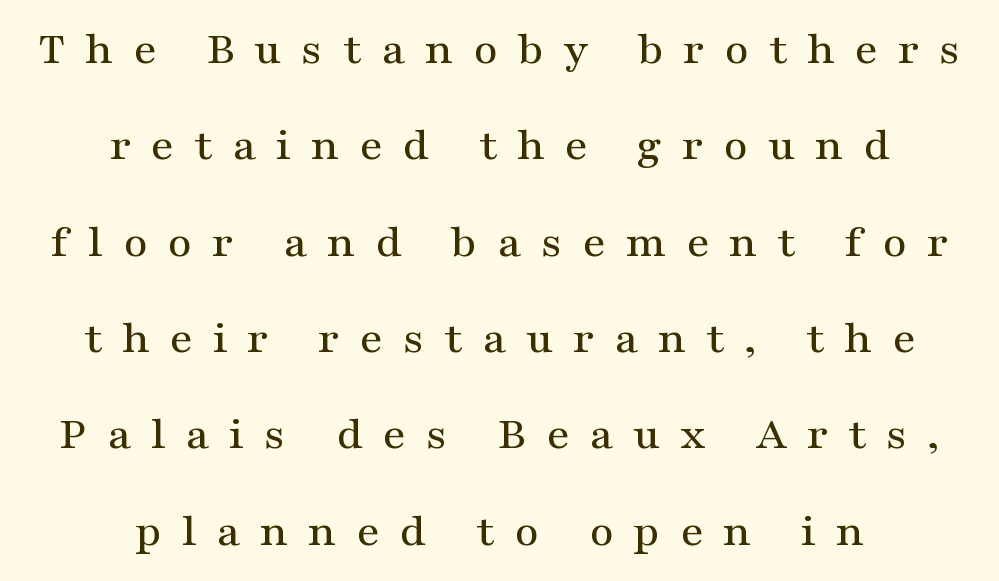
Q: Is the text italic (slanted)? A: No, it is upright.
Q: Is the typeface a serif or a sans-serif typeface? A: Serif.
Q: Is the text underlined? A: No.
Q: How is the paragraph aligned? A: Centered.
Q: Is the spacing between letters normal or unusually wide? A: Unusually wide.
Q: Is the spacing between lines tight, normal or loose? A: Loose.
Q: Width (condensed, normal, or wide)? A: Wide.
Q: Stroke contrast? A: Medium.
Q: x-height? A: Medium.
Q: Monospaced? A: No.
